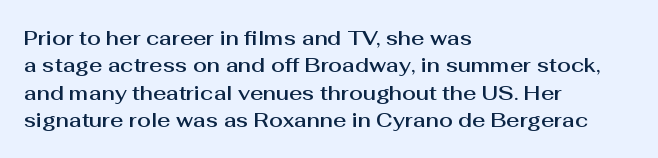
Q: Is the text italic (slanted)? A: No, it is upright.
Q: Is the text underlined? A: No.
Q: How is the paragraph aligned? A: Left-aligned.
Q: Is the spacing between letters normal or unusually wide? A: Normal.
Q: Is the spacing between lines tight, normal or loose? A: Normal.
